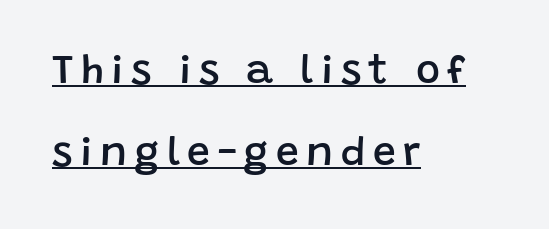
This is roman type, the default non-slanted kind. A typesetter would call this proportional, since set widths differ per character. These lines are set flush left with a ragged right edge. In terms of weight, the rendering is demibold, just under bold.
